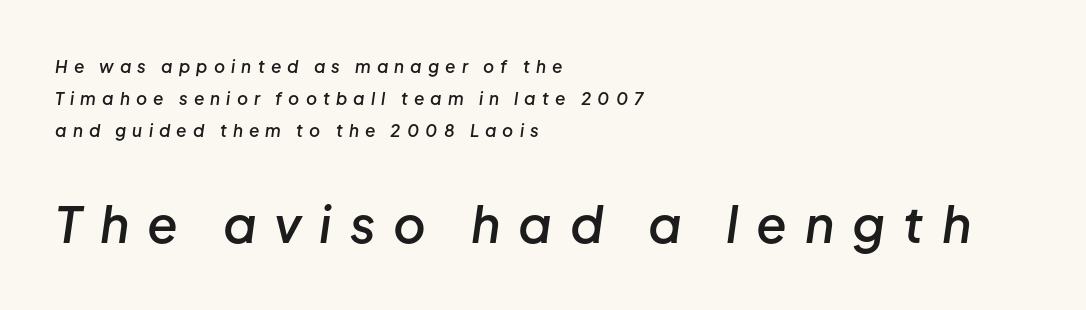
The image shows 50 px semibold type, italic (leaning right); set left-aligned, line spacing 1.88x, unusually wide letter spacing (+0.36 em), not underlined; the second (bottom) block is 2.94x larger; low stroke contrast and a medium x-height.
